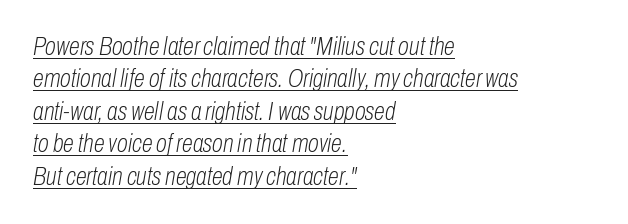
Is there much room between lines? A standard amount, neither cramped nor airy. Compared with a centered layout, this one pins lines to the left instead. Default kerning and tracking; the words read as compact shapes. The face used here has a pronounced slope to its letters. Caption: face not bold, strokes unweighted.
